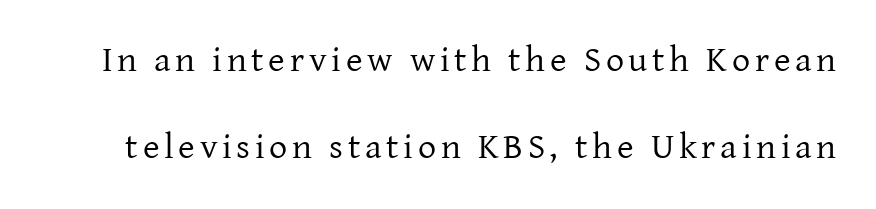
{"serif": "yes", "italic": "no", "bold": "no", "weight": "regular", "width": "normal", "stroke_contrast": "low", "x_height": "medium", "monospaced": "no", "underline": "no", "line_spacing": "loose", "line_spacing_ratio": 2.42, "glyph_px": 36}
